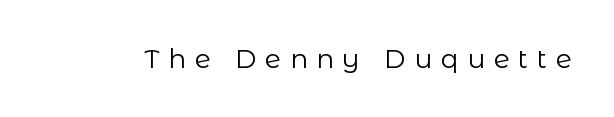
The image shows 26 px text type, upright; set unusually wide letter spacing (+0.34 em), not underlined.
